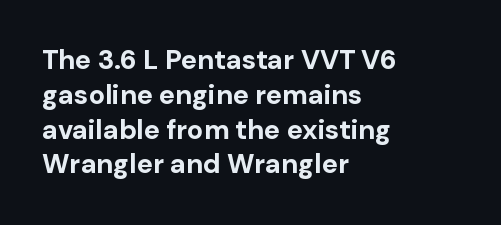
{"italic": "no", "bold": "yes", "underline": "no", "align": "left", "line_spacing": "normal", "line_spacing_ratio": 1.29, "letter_spacing": "normal", "letter_spacing_em": 0.0, "glyph_px": 27}
